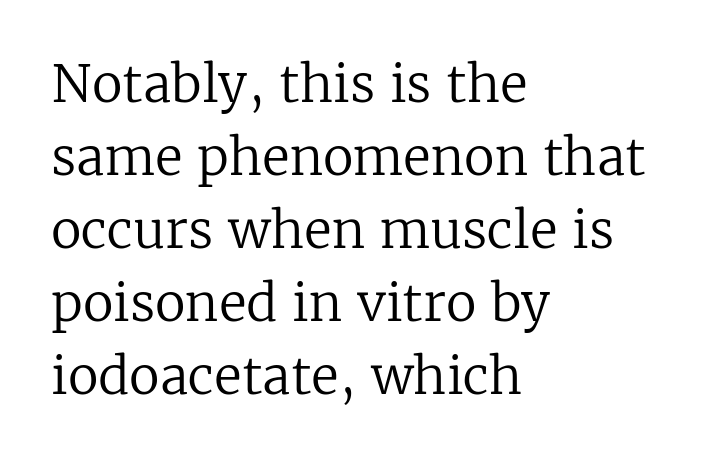
{"serif": "yes", "italic": "no", "bold": "no", "weight": "regular", "width": "normal", "stroke_contrast": "low", "x_height": "medium", "monospaced": "no", "underline": "no", "align": "left", "line_spacing": "normal", "line_spacing_ratio": 1.43, "letter_spacing": "normal", "letter_spacing_em": 0.0, "glyph_px": 51}
